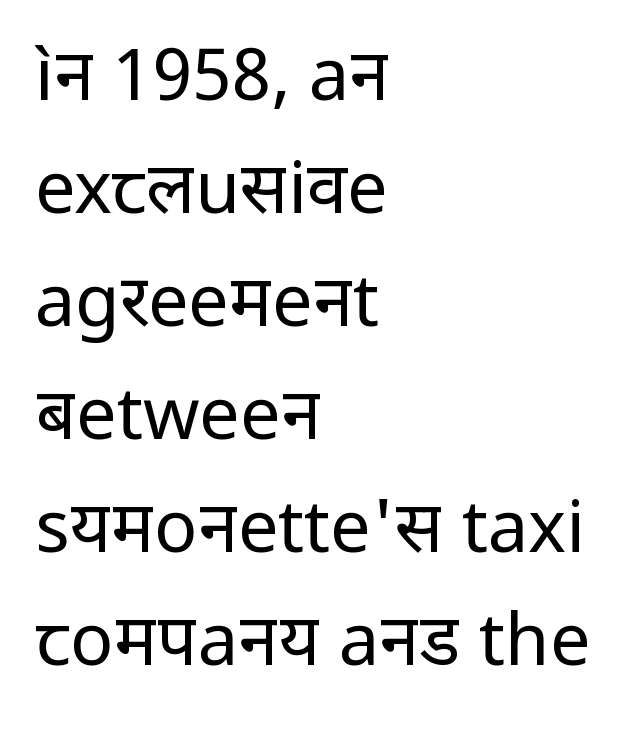
Q: Is the text bold? A: No.
Q: Is the text italic (slanted)? A: No, it is upright.
Q: Is the typeface a serif or a sans-serif typeface? A: Sans-serif.
Q: Is the text underlined? A: No.
Q: How is the paragraph aligned? A: Left-aligned.
Q: Is the spacing between letters normal or unusually wide? A: Normal.
Q: Is the spacing between lines tight, normal or loose? A: Normal.
Q: Width (condensed, normal, or wide)? A: Normal.
Q: Stroke contrast? A: Low.
Q: x-height? A: Medium.
Q: Monospaced? A: No.
